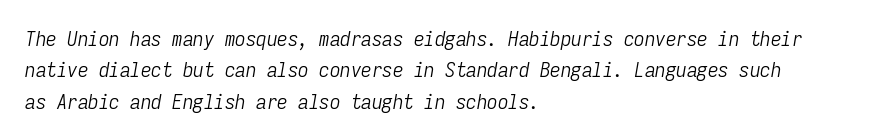
The image shows 21 px text type, italic (leaning right); set left-aligned, normal line spacing (1.5x), normal letter spacing, not underlined.
